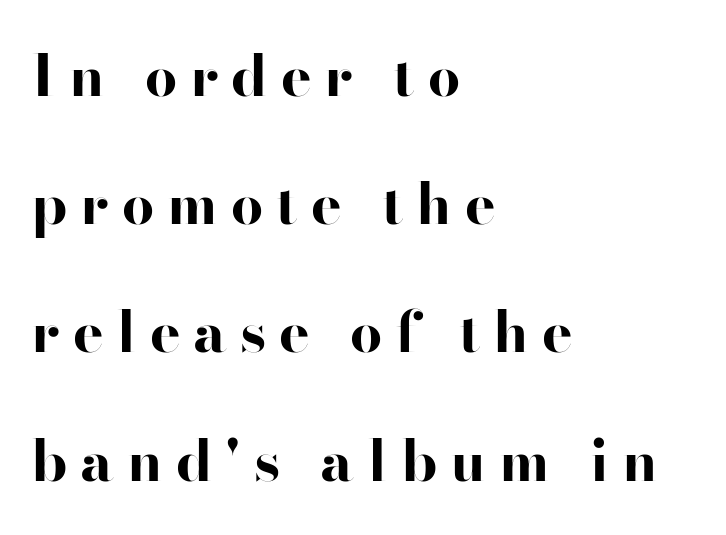
{"serif": "no", "italic": "no", "bold": "yes", "weight": "bold", "width": "wide", "stroke_contrast": "high", "x_height": "small", "monospaced": "no", "underline": "no", "align": "left", "line_spacing": "loose", "line_spacing_ratio": 2.25, "letter_spacing": "wide", "letter_spacing_em": 0.23, "glyph_px": 57}
